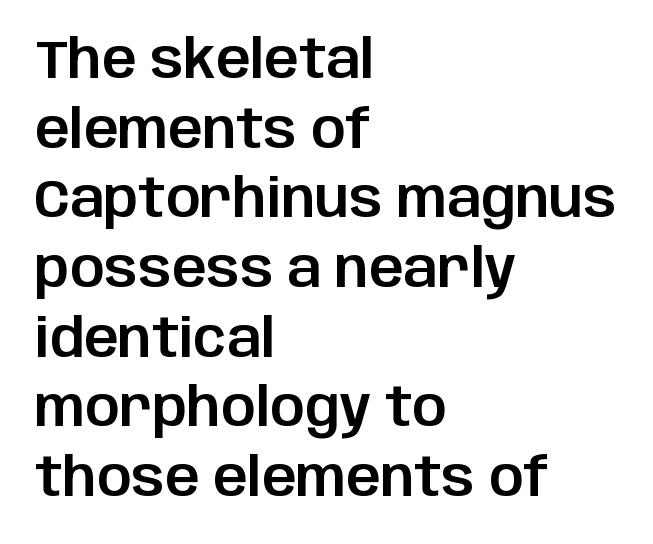
The foot of each line stays bare and open. Nope, not italic — everything's standing straight. Each line starts at the same left margin while the right side varies. A normal amount of white space separates one row of letters from the next.
